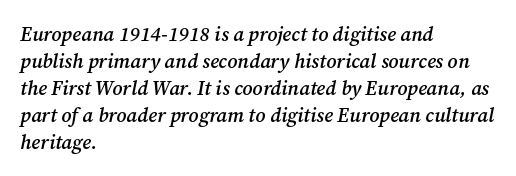
Q: Is the text bold? A: Semi-bold.
Q: Is the text italic (slanted)? A: Yes, it leans right by about 12 degrees.
Q: Is the text underlined? A: No.
Q: How is the paragraph aligned? A: Left-aligned.
Q: Is the spacing between letters normal or unusually wide? A: Normal.
Q: Is the spacing between lines tight, normal or loose? A: Normal.
